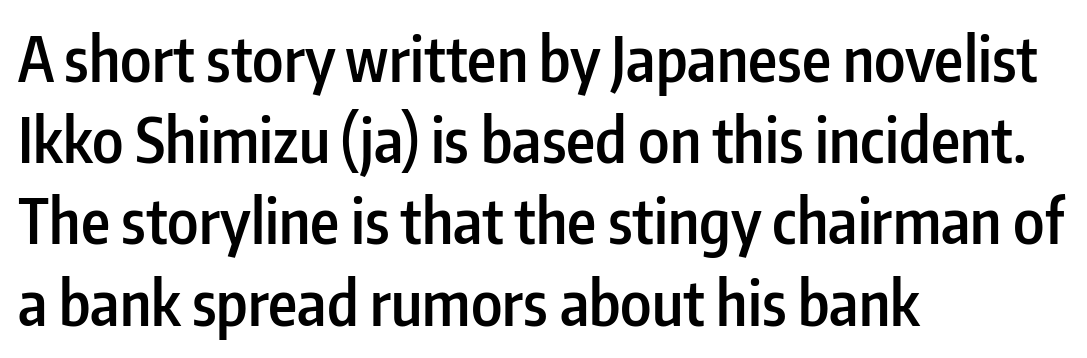
The image shows 62 px semibold, condensed sans-serif type, upright; set left-aligned, normal line spacing (1.31x), normal letter spacing, not underlined; low stroke contrast and a medium x-height.
